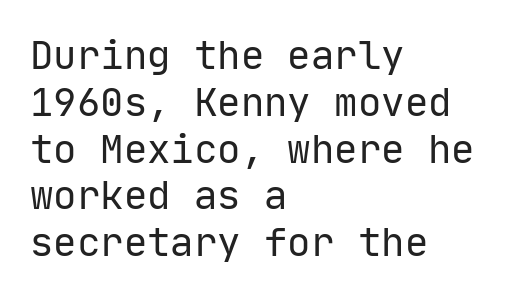
The image shows 39 px regular-weight sans-serif type, upright, monospaced; set left-aligned, line spacing 1.2x, normal letter spacing, not underlined; low stroke contrast and a medium x-height.
